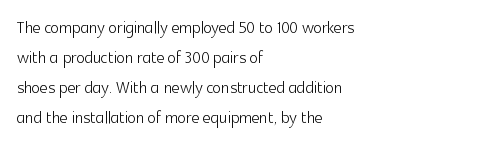
The image shows 22 px text type, upright; set left-aligned, normal line spacing (1.36x), normal letter spacing, not underlined.
